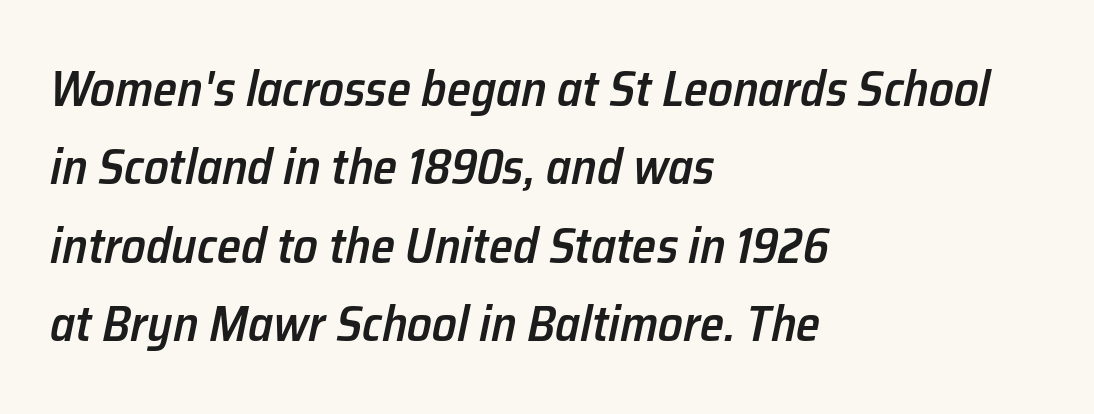
The image shows 49 px semibold type, italic (leaning right); set left-aligned, normal line spacing (1.6x), normal letter spacing, not underlined; low stroke contrast and a medium x-height.
